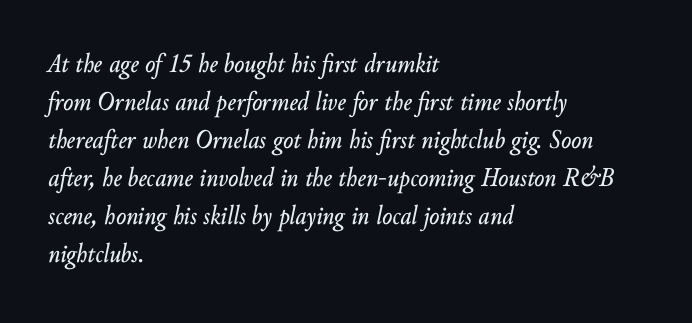
Quick note: underline off. Where is the straight margin? On the left. The rows are spaced the way most documents space them. Glyph-to-glyph distance matches everyday printed text. A typesetter would mark this as italic.
